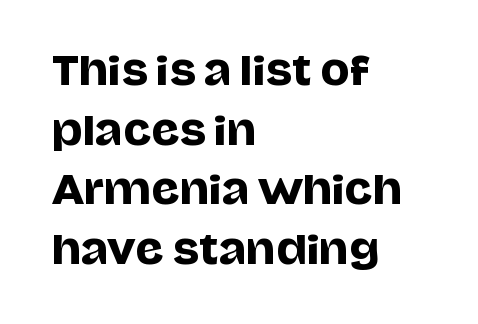
{"serif": "no", "italic": "no", "width": "normal", "stroke_contrast": "low", "x_height": "large", "monospaced": "no", "underline": "no", "align": "left", "line_spacing": "normal", "line_spacing_ratio": 1.53, "letter_spacing": "normal", "letter_spacing_em": 0.0, "glyph_px": 39}
